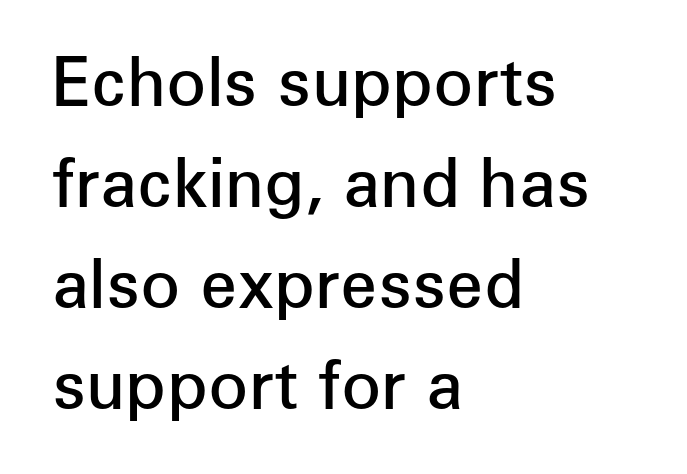
What stands out about the letter spacing? Nothing — it is the standard amount. Each letter keeps its own natural width here, so spacing adapts to shape. What weight is shown? A semibold, between regular and bold. Posture: vertical. How would I describe the line gaps? Plain and ordinary. Line beginnings align vertically; line endings do not.
